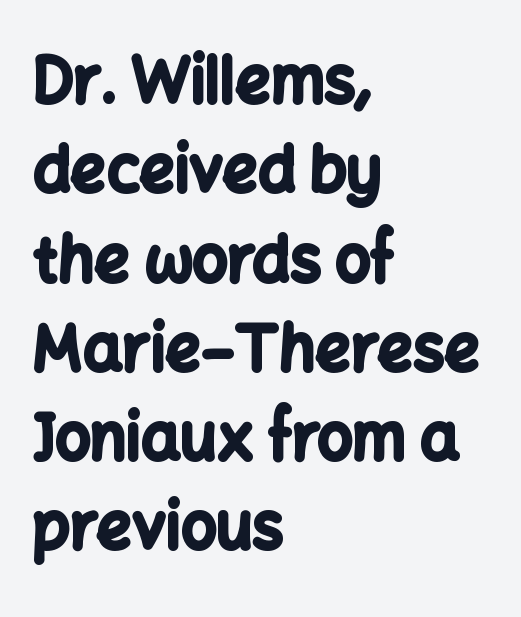
{"serif": "no", "italic": "no", "bold": "yes", "weight": "bold", "width": "normal", "stroke_contrast": "low", "x_height": "medium", "monospaced": "no", "underline": "no", "align": "left", "line_spacing": "normal", "line_spacing_ratio": 1.44, "letter_spacing": "normal", "letter_spacing_em": 0.0, "glyph_px": 62}
